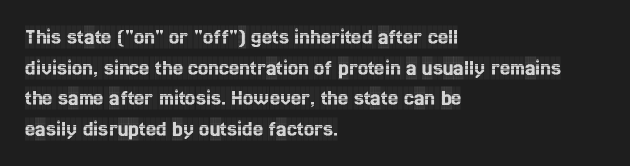
The image shows 23 px text type, upright; set left-aligned, normal line spacing (1.33x), normal letter spacing, not underlined.
